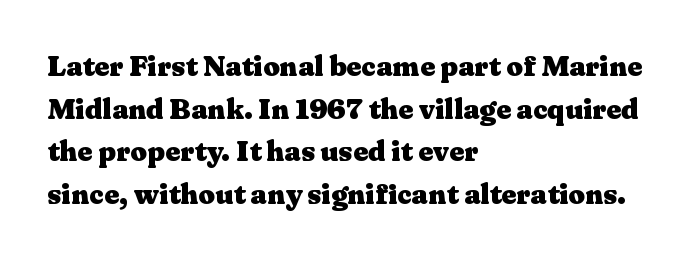
Do the characters align in a grid? No, the font is proportional. Horizontal bands of white between lines are of average thickness. The letters are bold, with thick, heavy strokes. A typesetter would call this zero additional tracking.
